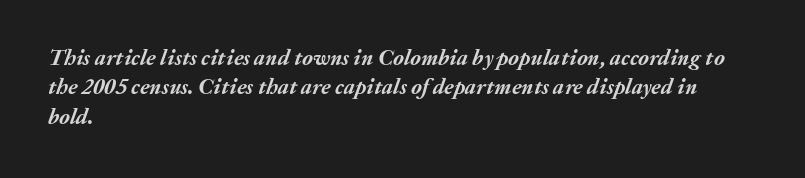
Q: Is the text bold? A: Yes.
Q: Is the text italic (slanted)? A: Yes, it leans right by about 20 degrees.
Q: Is the text underlined? A: No.
Q: How is the paragraph aligned? A: Left-aligned.
Q: Is the spacing between letters normal or unusually wide? A: Normal.
Q: Is the spacing between lines tight, normal or loose? A: Normal.
